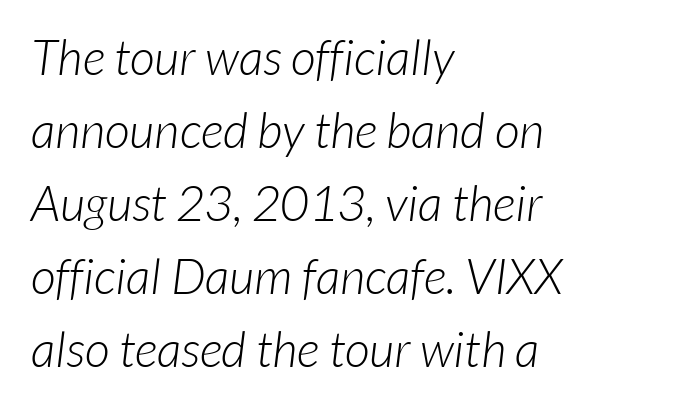
Q: Is the text bold? A: No.
Q: Is the typeface a serif or a sans-serif typeface? A: Sans-serif.
Q: Is the text underlined? A: No.
Q: How is the paragraph aligned? A: Left-aligned.
Q: Is the spacing between letters normal or unusually wide? A: Normal.
Q: Is the spacing between lines tight, normal or loose? A: Normal.
Q: Width (condensed, normal, or wide)? A: Normal.
Q: Stroke contrast? A: Low.
Q: x-height? A: Medium.
Q: Monospaced? A: No.
